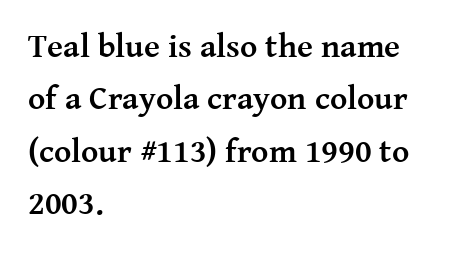
The image shows 33 px semibold serif type, upright; set left-aligned, normal line spacing (1.59x), normal letter spacing, not underlined; medium stroke contrast and a medium x-height.
